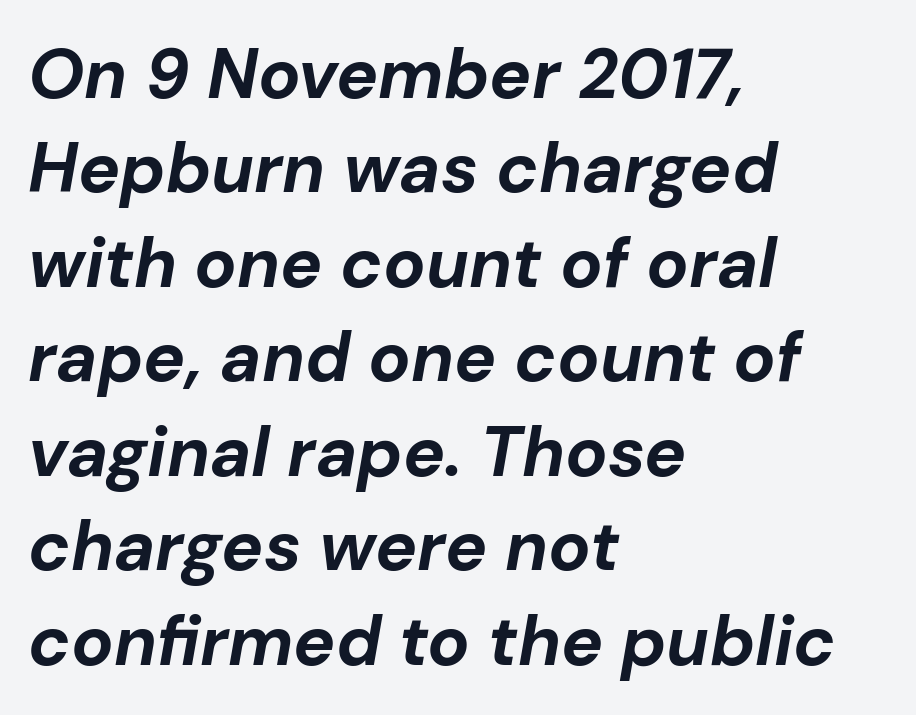
The block of text has a typical density, with ordinary space between rows. Quick note: italic. You could not count columns in this text — the font is proportionally spaced. The passage shown is not underscored anywhere. The paragraph has a hard left edge and a soft right edge.
